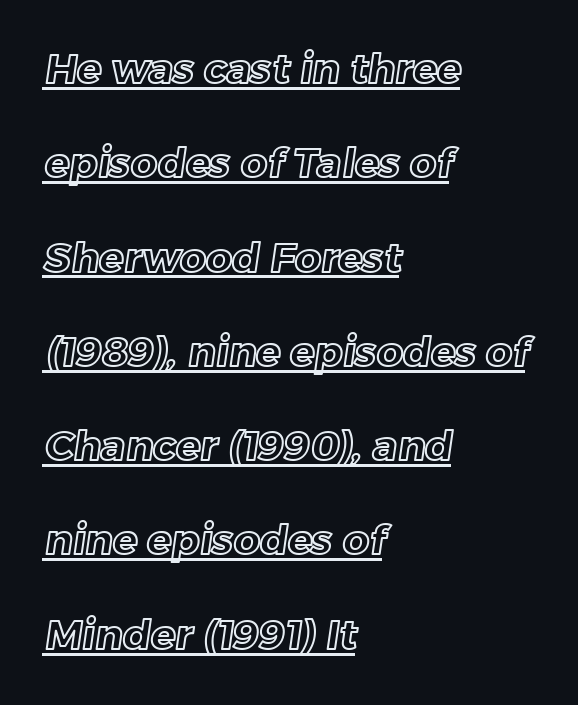
{"width": "normal", "x_height": "medium", "monospaced": "no", "underline": "yes", "align": "left", "line_spacing": "loose", "line_spacing_ratio": 2.3, "letter_spacing": "normal", "letter_spacing_em": 0.0, "glyph_px": 41}
